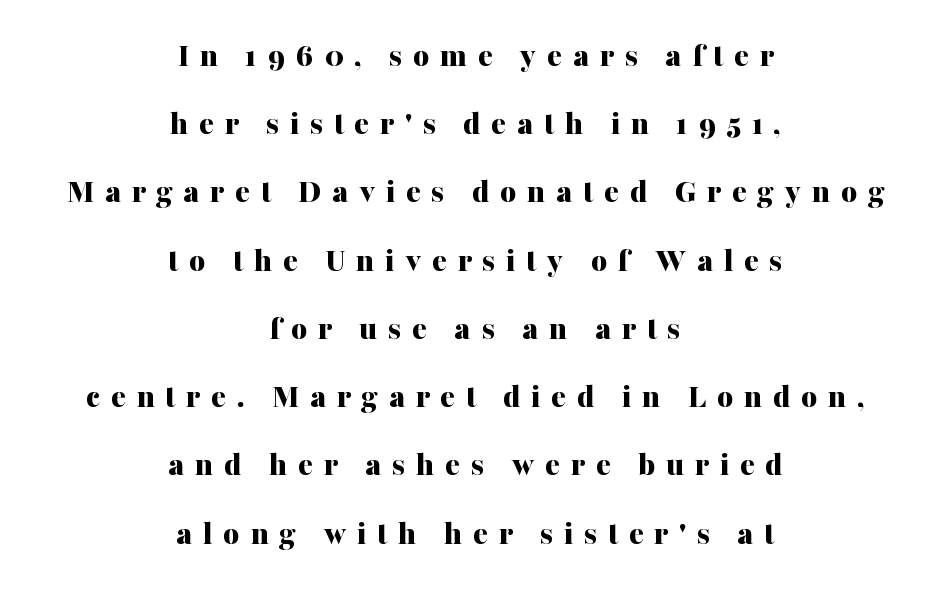
Q: Is the text bold? A: Yes.
Q: Is the text italic (slanted)? A: No, it is upright.
Q: Is the typeface a serif or a sans-serif typeface? A: Serif.
Q: Is the text underlined? A: No.
Q: How is the paragraph aligned? A: Centered.
Q: Is the spacing between letters normal or unusually wide? A: Unusually wide.
Q: Is the spacing between lines tight, normal or loose? A: Loose.
Q: Width (condensed, normal, or wide)? A: Normal.
Q: Stroke contrast? A: Medium.
Q: x-height? A: Medium.
Q: Monospaced? A: No.
